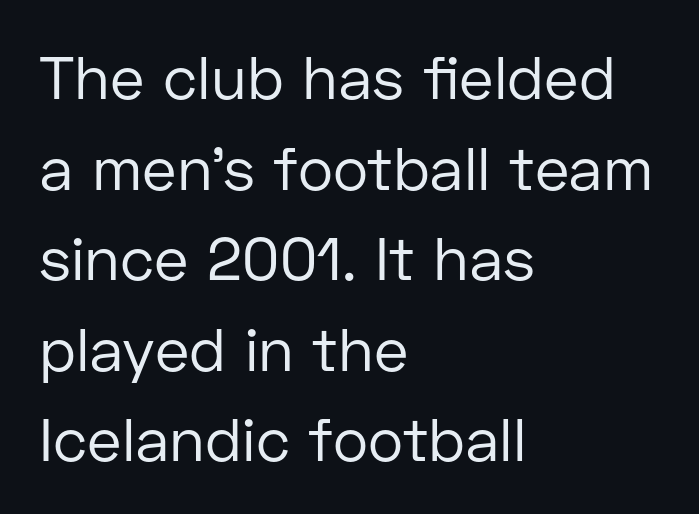
The image shows 60 px regular-weight sans-serif type, upright; set left-aligned, normal line spacing (1.51x), normal letter spacing, not underlined; low stroke contrast and a medium x-height.
